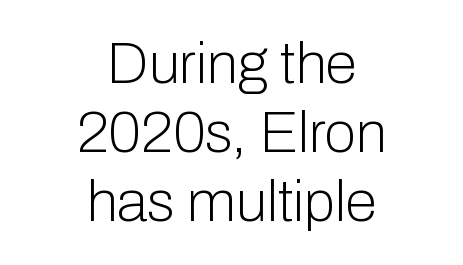
Q: Is the text bold? A: No.
Q: Is the text italic (slanted)? A: No, it is upright.
Q: Is the typeface a serif or a sans-serif typeface? A: Sans-serif.
Q: Is the text underlined? A: No.
Q: How is the paragraph aligned? A: Centered.
Q: Is the spacing between letters normal or unusually wide? A: Normal.
Q: Width (condensed, normal, or wide)? A: Normal.
Q: Stroke contrast? A: Low.
Q: x-height? A: Medium.
Q: Monospaced? A: No.
